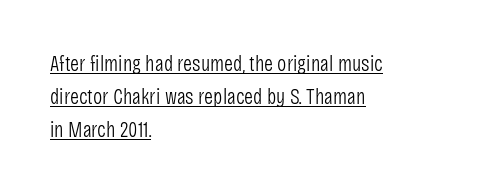
Q: Is the text bold? A: No.
Q: Is the text italic (slanted)? A: No, it is upright.
Q: Is the text underlined? A: Yes.
Q: How is the paragraph aligned? A: Left-aligned.
Q: Is the spacing between letters normal or unusually wide? A: Normal.
Q: Is the spacing between lines tight, normal or loose? A: Normal.
